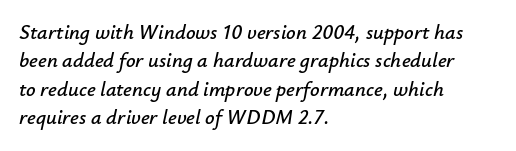
Is the letter spacing exaggerated? No — it looks like the ordinary default. Does the copy run flush right? No — it runs flush left. Style check: oblique. Anything drawn beneath the words? Only blank space. Line spacing here is normal.
